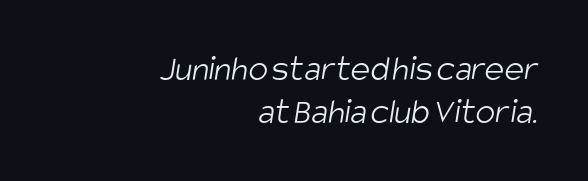
The image shows 37 px light, condensed sans-serif type; set right-aligned, line spacing 1.16x, normal letter spacing, not underlined; low stroke contrast and a large x-height.
